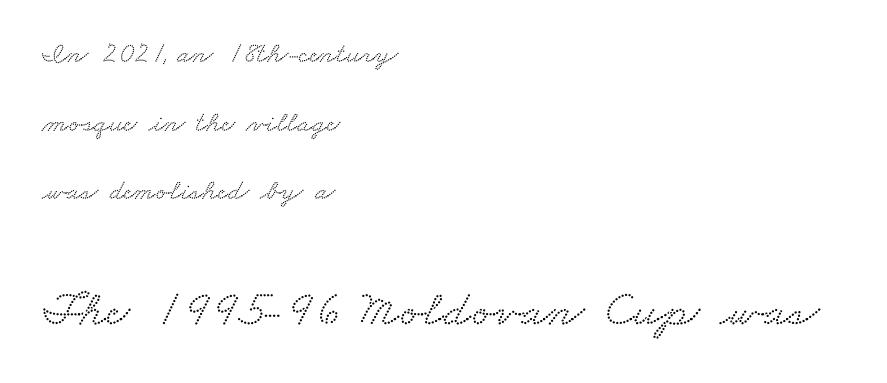
{"width": "wide", "stroke_contrast": "low", "x_height": "small", "monospaced": "no", "underline": "no", "align": "left", "line_spacing": "loose", "line_spacing_ratio": 2.37, "letter_spacing": "normal", "letter_spacing_em": 0.0, "larger_block": "second", "size_ratio": 1.76, "glyph_px": 51}
